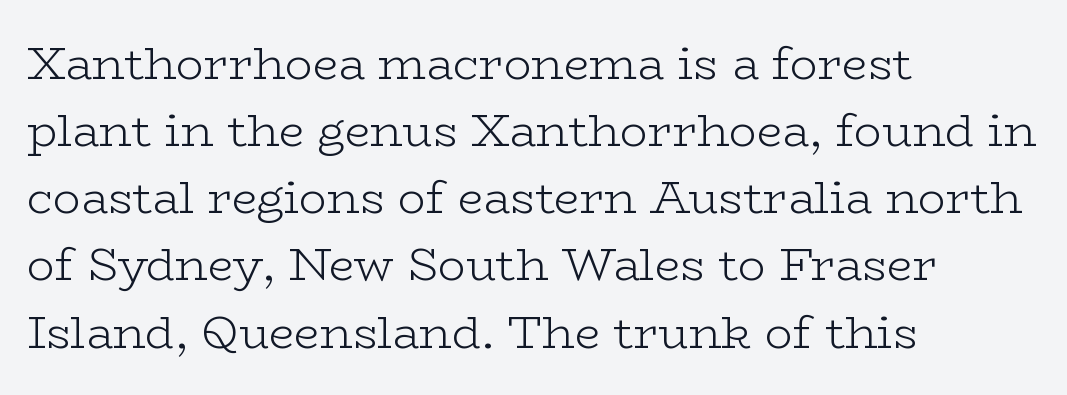
The image shows 46 px light, wide serif type, upright; set left-aligned, normal line spacing (1.46x), normal letter spacing, not underlined; low stroke contrast and a medium x-height.
